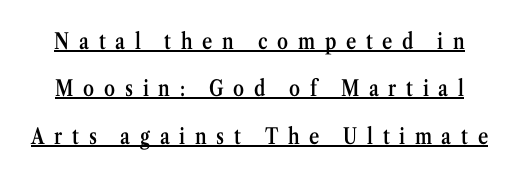
Does the lettering tilt? It doesn't — this is upright. The rendering uses a large line-height, opening up the rows. The passage shown has open, widely tracked lettering throughout. Caption: lettering with a line underneath. In terms of weight, the rendering is demibold, just under bold.
